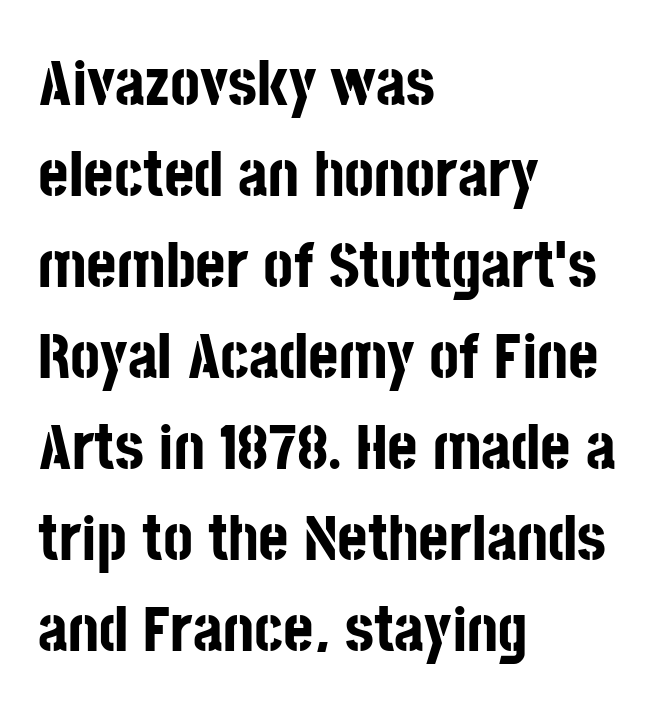
The rendering anchors every line to the left-hand side. In terms of leading, this rendering sits right in the middle. Bare-footed words on every line. Strong, thick strokes mark this as bold type. Ascenders rise straight up at ninety degrees. The face used here is proportionally spaced, like ordinary book or web type.
